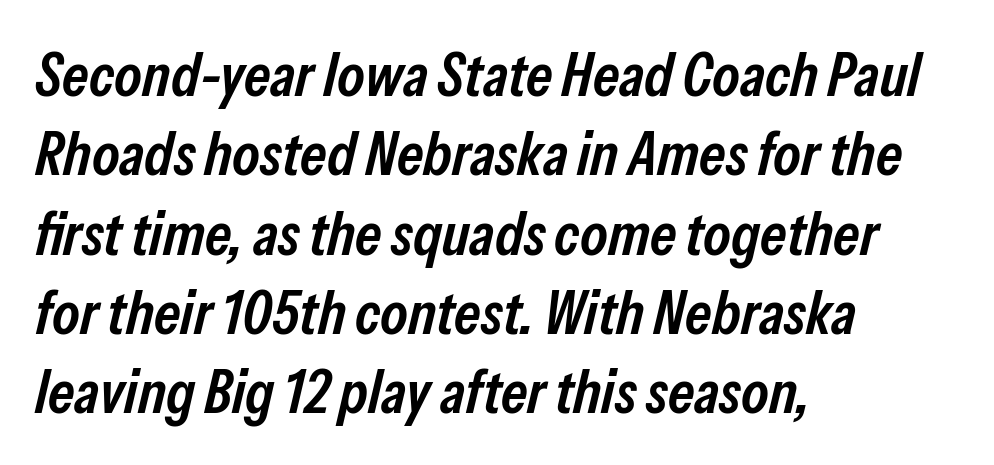
Q: Is the text bold? A: Semi-bold.
Q: Is the text italic (slanted)? A: Yes, it leans right by about 13 degrees.
Q: Is the text underlined? A: No.
Q: How is the paragraph aligned? A: Left-aligned.
Q: Is the spacing between letters normal or unusually wide? A: Normal.
Q: Is the spacing between lines tight, normal or loose? A: Normal.
Q: Width (condensed, normal, or wide)? A: Condensed.
Q: Stroke contrast? A: Low.
Q: x-height? A: Medium.
Q: Monospaced? A: No.
